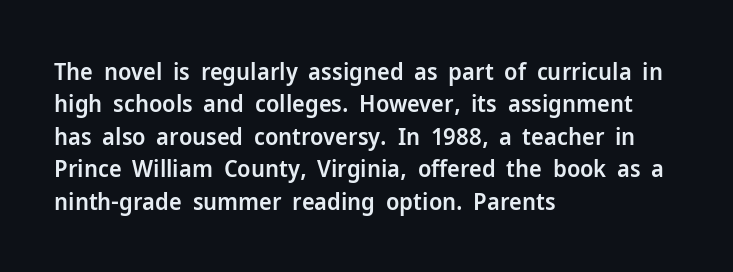
Q: Is the text bold? A: Semi-bold.
Q: Is the text italic (slanted)? A: No, it is upright.
Q: Is the text underlined? A: No.
Q: How is the paragraph aligned? A: Left-aligned.
Q: Is the spacing between letters normal or unusually wide? A: Normal.
Q: Is the spacing between lines tight, normal or loose? A: Normal.
